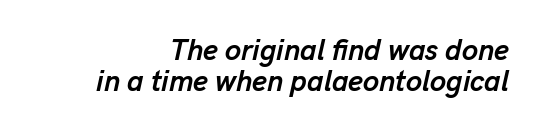
{"italic": "yes", "lean": "right", "slant_degrees": 13, "bold": "yes", "weight": "semibold", "width": "normal", "stroke_contrast": "low", "x_height": "medium", "monospaced": "no", "underline": "no", "line_spacing": "tight", "line_spacing_ratio": 1.06, "letter_spacing": "normal", "letter_spacing_em": 0.0, "glyph_px": 29}
